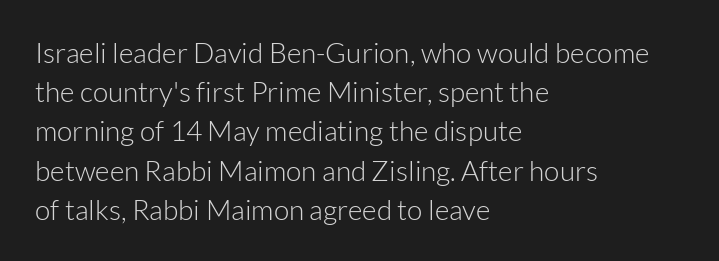
The image shows 28 px light sans-serif type, upright; set left-aligned, normal line spacing (1.4x), normal letter spacing, not underlined; low stroke contrast and a medium x-height.
